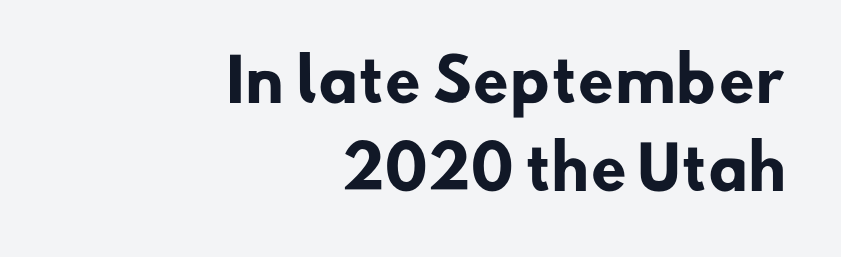
{"serif": "no", "bold": "yes", "weight": "heavy", "width": "normal", "stroke_contrast": "low", "x_height": "small", "monospaced": "no", "underline": "no", "align": "right", "line_spacing": "normal", "line_spacing_ratio": 1.5, "letter_spacing": "normal", "letter_spacing_em": 0.0, "glyph_px": 59}
